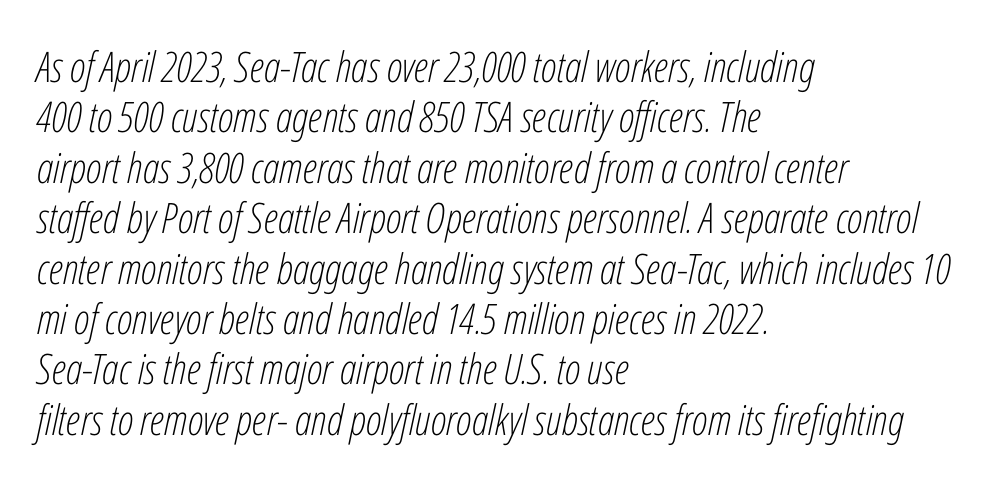
{"italic": "yes", "lean": "right", "slant_degrees": 12, "bold": "no", "weight": "light", "width": "condensed", "stroke_contrast": "low", "x_height": "medium", "monospaced": "no", "underline": "no", "align": "left", "line_spacing_ratio": 1.2, "letter_spacing": "normal", "letter_spacing_em": 0.0, "glyph_px": 42}
